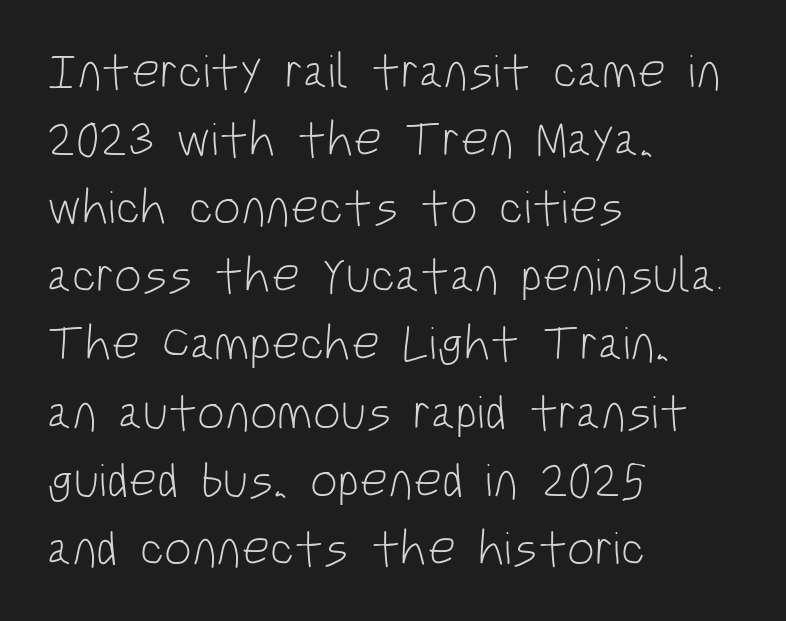
Q: Is the text bold? A: No.
Q: Is the text italic (slanted)? A: No, it is upright.
Q: Is the typeface a serif or a sans-serif typeface? A: Sans-serif.
Q: Is the text underlined? A: No.
Q: How is the paragraph aligned? A: Left-aligned.
Q: Is the spacing between letters normal or unusually wide? A: Normal.
Q: Is the spacing between lines tight, normal or loose? A: Normal.
Q: Width (condensed, normal, or wide)? A: Condensed.
Q: Stroke contrast? A: Low.
Q: x-height? A: Large.
Q: Monospaced? A: No.
